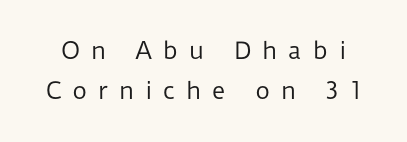
The image shows 23 px text type, upright; set line spacing 1.72x, unusually wide letter spacing (+0.47 em), not underlined.
